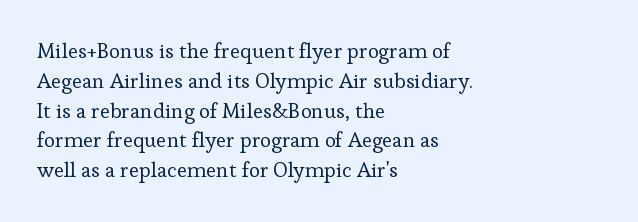
{"italic": "no", "bold": "no", "underline": "no", "align": "left", "line_spacing": "normal", "line_spacing_ratio": 1.42, "letter_spacing": "normal", "letter_spacing_em": 0.0, "glyph_px": 21}
